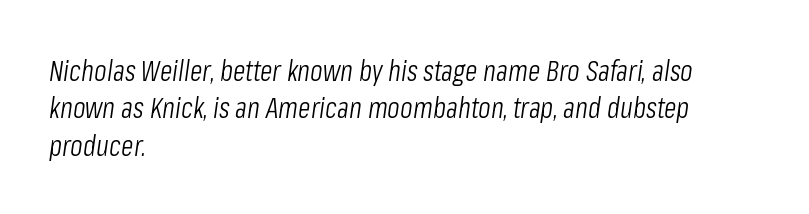
The image shows 29 px light, condensed type, italic (leaning right); set left-aligned, normal line spacing (1.29x), normal letter spacing, not underlined; low stroke contrast and a medium x-height.
